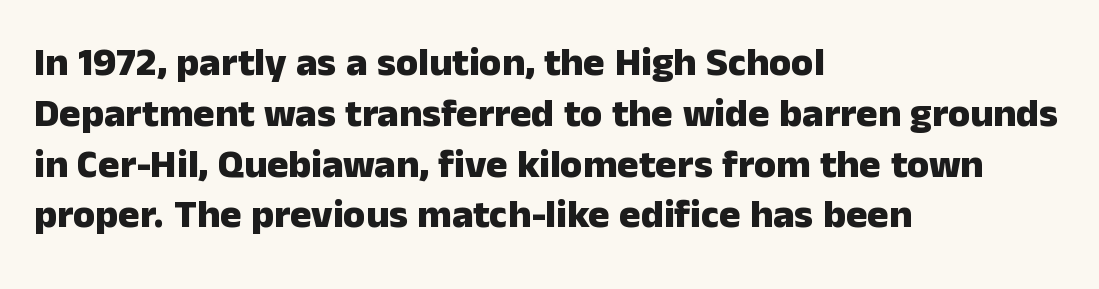
Typeset ragged right — the left edge is the straight one. How are the letters spaced? Ordinarily, with no added tracking. The glyphs are unaccompanied by any horizontal stroke below them. How heavy is the stroke? Heavy — this is a bold.
